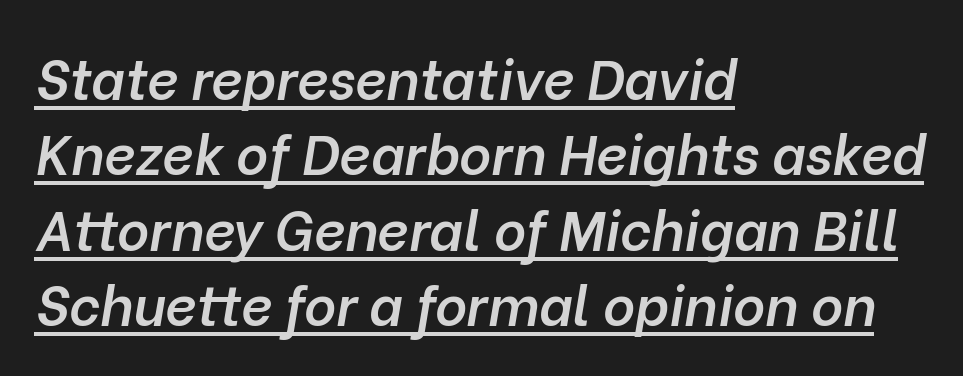
The face used here is rendered with its standard letterfit. Strokes here are thickened, but only to semibold level. Students, observe the line beneath the letters — that is underlining. The leading is moderate, giving the passage an even texture. Every character sits at an angle, as italics do. Character widths vary here, with narrow letters taking less room than wide ones.
